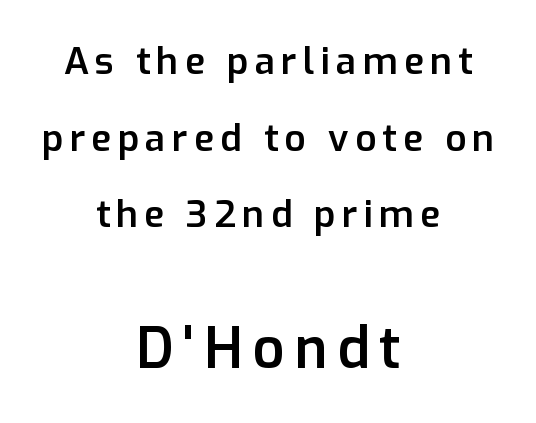
The image shows 56 px semibold sans-serif type, upright; set centered, loose line spacing (2.07x), not underlined; the second (bottom) block is 1.51x larger; low stroke contrast and a medium x-height.
